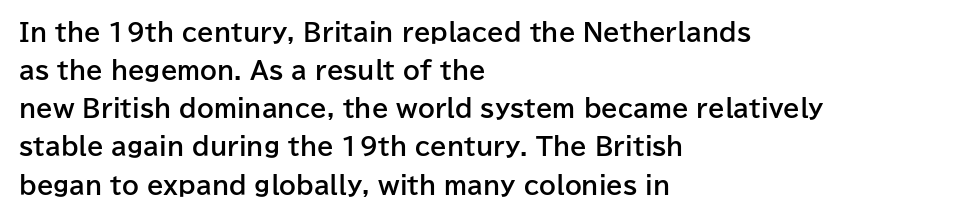
Any mark beneath the type? The region is blank. The letters stand upright; this is a roman face. The type is set solid horizontally, with unmodified tracking. Which margin do the lines hug? The left one — the right edge is uneven. The rendering uses a bold face; every stroke is thick and dark.
